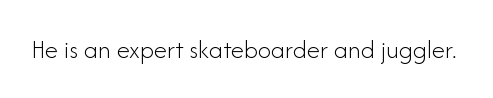
The image shows 27 px text type, upright; set normal letter spacing, not underlined.
